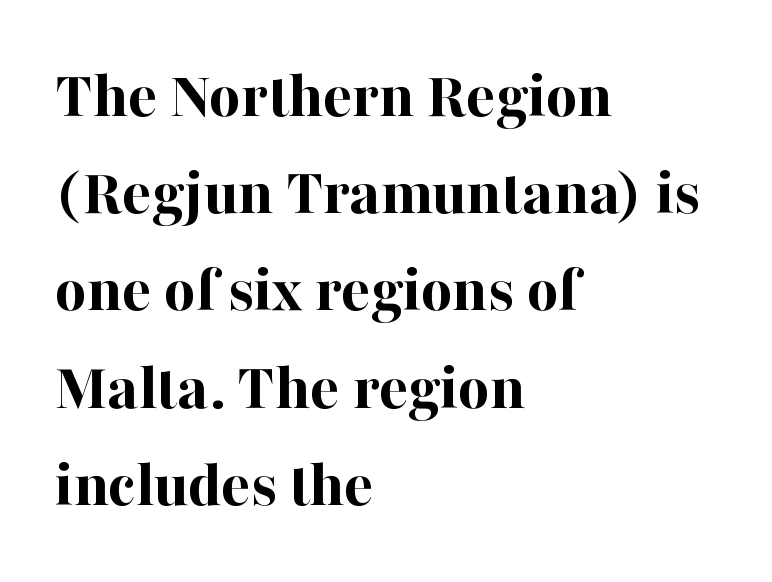
The image shows 68 px bold serif type, upright; set left-aligned, normal line spacing (1.43x), normal letter spacing, not underlined; high stroke contrast and a medium x-height.
